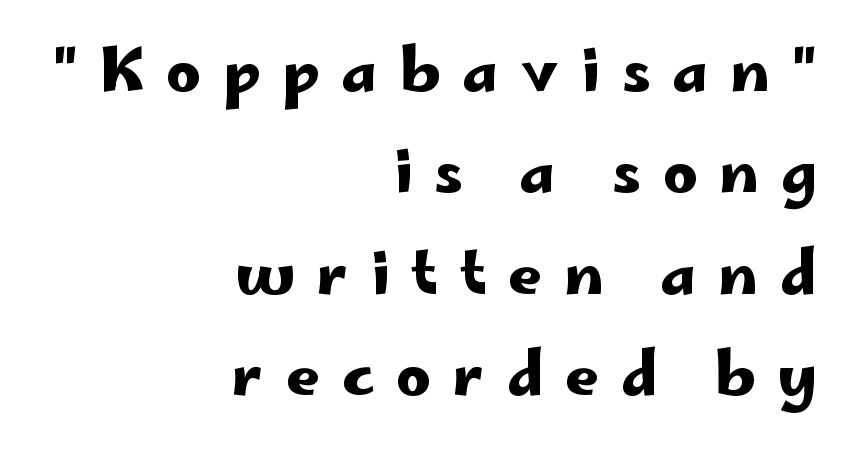
{"serif": "no", "italic": "no", "width": "wide", "stroke_contrast": "low", "x_height": "small", "monospaced": "no", "underline": "no", "align": "right", "line_spacing": "normal", "line_spacing_ratio": 1.69, "letter_spacing": "wide", "letter_spacing_em": 0.36, "glyph_px": 60}
